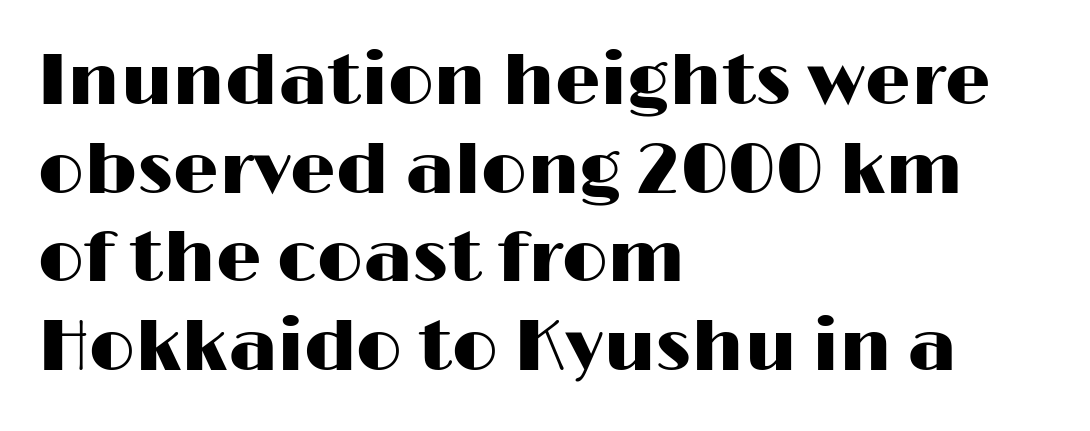
{"serif": "no", "italic": "no", "width": "wide", "stroke_contrast": "high", "x_height": "medium", "monospaced": "no", "underline": "no", "align": "left", "line_spacing_ratio": 1.23, "letter_spacing": "normal", "letter_spacing_em": 0.0, "glyph_px": 72}
